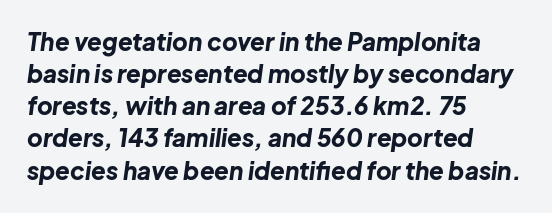
Every row of glyphs begins at an identical x-position on the left. These lines sit exactly where default settings would place them. Standard letterfit; no display-style spreading of the glyphs. Heavy-handed strokes throughout: this text is bold.
